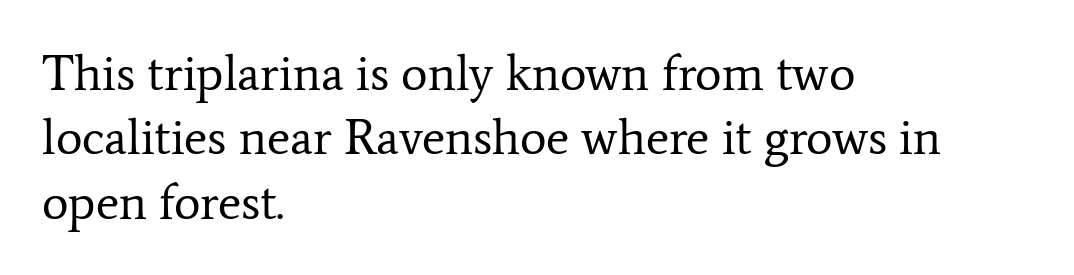
{"serif": "yes", "italic": "no", "bold": "no", "weight": "regular", "width": "normal", "stroke_contrast": "low", "x_height": "medium", "monospaced": "no", "underline": "no", "align": "left", "line_spacing": "normal", "line_spacing_ratio": 1.29, "letter_spacing": "normal", "letter_spacing_em": 0.0, "glyph_px": 50}
